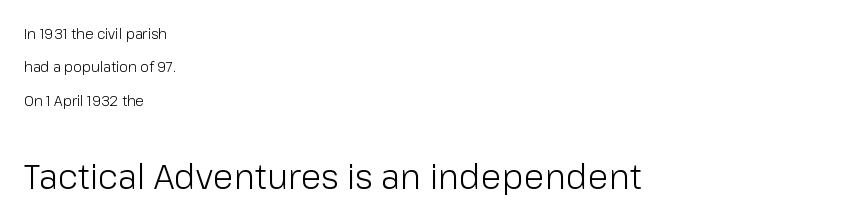
{"serif": "no", "italic": "no", "bold": "no", "weight": "light", "width": "normal", "stroke_contrast": "low", "x_height": "medium", "monospaced": "no", "underline": "no", "align": "left", "line_spacing": "loose", "line_spacing_ratio": 2.39, "letter_spacing": "normal", "letter_spacing_em": 0.0, "larger_block": "second", "size_ratio": 2.43, "glyph_px": 34}
